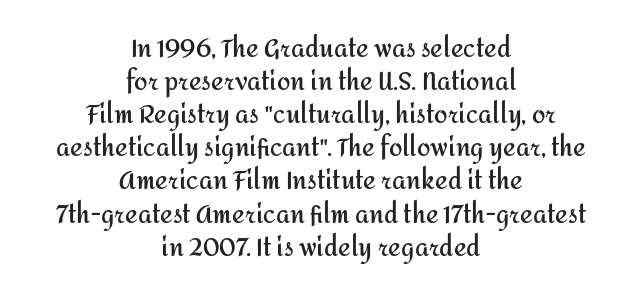
The vertical gap from one line to the next is medium. Plain, unruled lines of type. Letter spacing: default. This is roman type, the default non-slanted kind.
